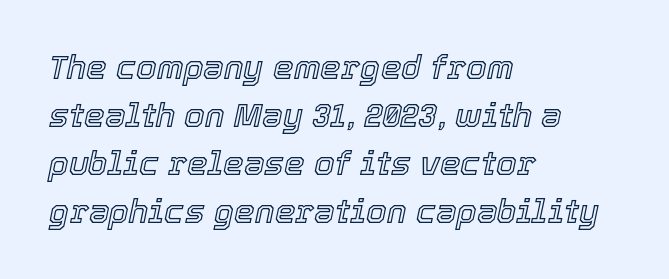
Q: Is the text italic (slanted)? A: Yes, it leans right by about 12 degrees.
Q: Is the text underlined? A: No.
Q: How is the paragraph aligned? A: Left-aligned.
Q: Is the spacing between letters normal or unusually wide? A: Normal.
Q: Is the spacing between lines tight, normal or loose? A: Normal.
Q: Width (condensed, normal, or wide)? A: Normal.
Q: x-height? A: Medium.
Q: Monospaced? A: No.
